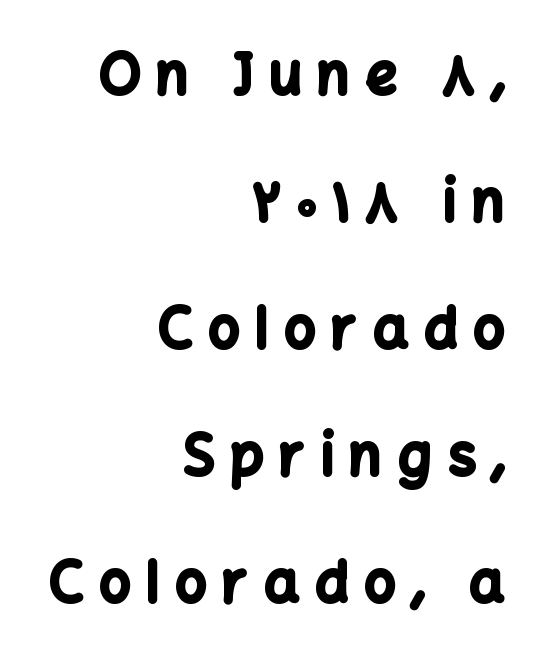
You could not count columns in this text — the font is proportionally spaced. Underline: absent. Inter-character spacing is expanded well beyond the font's built-in metrics. Casual observation: everything's shoved over to the right.
